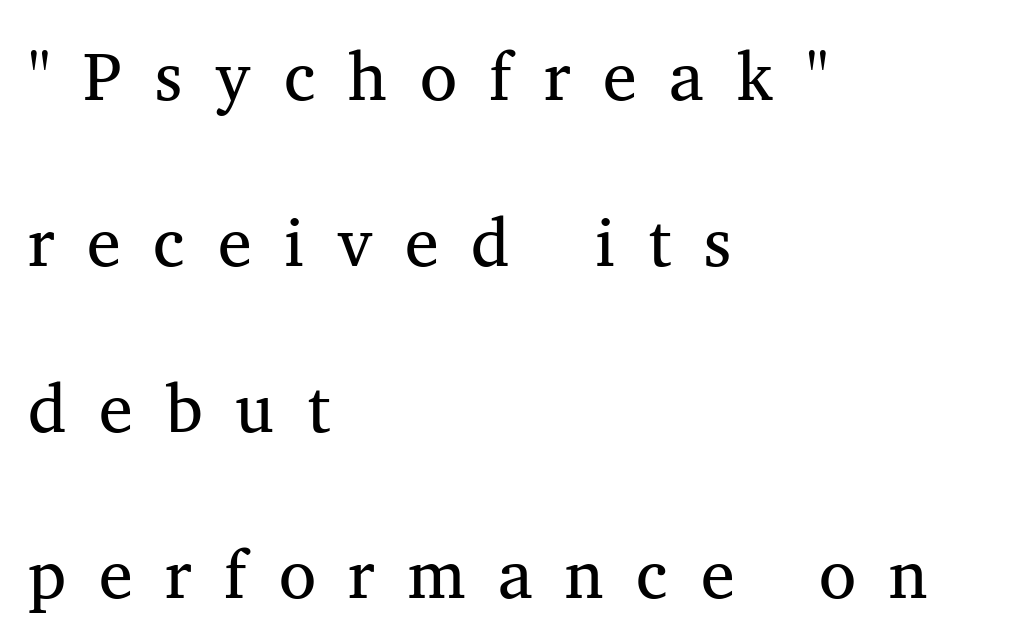
{"serif": "yes", "italic": "no", "bold": "no", "weight": "regular", "width": "normal", "stroke_contrast": "medium", "x_height": "medium", "monospaced": "no", "underline": "no", "align": "left", "line_spacing": "loose", "line_spacing_ratio": 2.44, "letter_spacing": "wide", "letter_spacing_em": 0.48, "glyph_px": 68}
